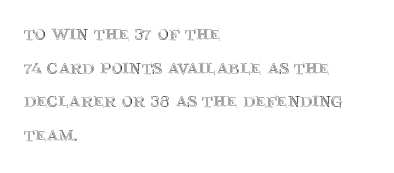
The image shows 21 px text type, upright; set left-aligned, normal line spacing (1.6x), normal letter spacing, not underlined.
